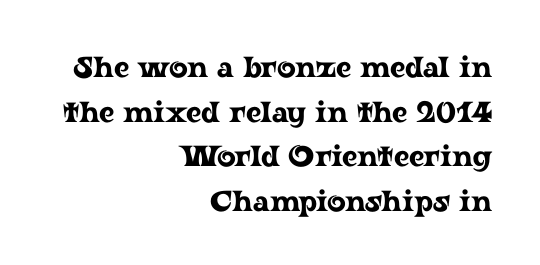
Q: Is the text italic (slanted)? A: No, it is upright.
Q: Is the typeface a serif or a sans-serif typeface? A: Serif.
Q: Is the text underlined? A: No.
Q: How is the paragraph aligned? A: Right-aligned.
Q: Is the spacing between letters normal or unusually wide? A: Normal.
Q: Is the spacing between lines tight, normal or loose? A: Normal.
Q: Width (condensed, normal, or wide)? A: Wide.
Q: Stroke contrast? A: Low.
Q: x-height? A: Medium.
Q: Monospaced? A: No.
